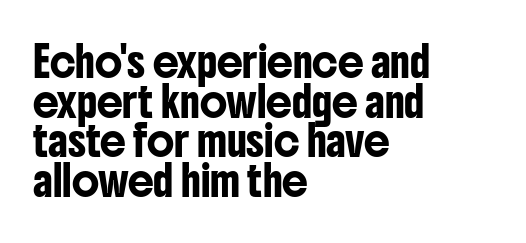
Q: Is the text italic (slanted)? A: No, it is upright.
Q: Is the typeface a serif or a sans-serif typeface? A: Sans-serif.
Q: Is the text underlined? A: No.
Q: How is the paragraph aligned? A: Left-aligned.
Q: Is the spacing between letters normal or unusually wide? A: Normal.
Q: Is the spacing between lines tight, normal or loose? A: Normal.
Q: Width (condensed, normal, or wide)? A: Condensed.
Q: Stroke contrast? A: Low.
Q: x-height? A: Medium.
Q: Monospaced? A: No.
